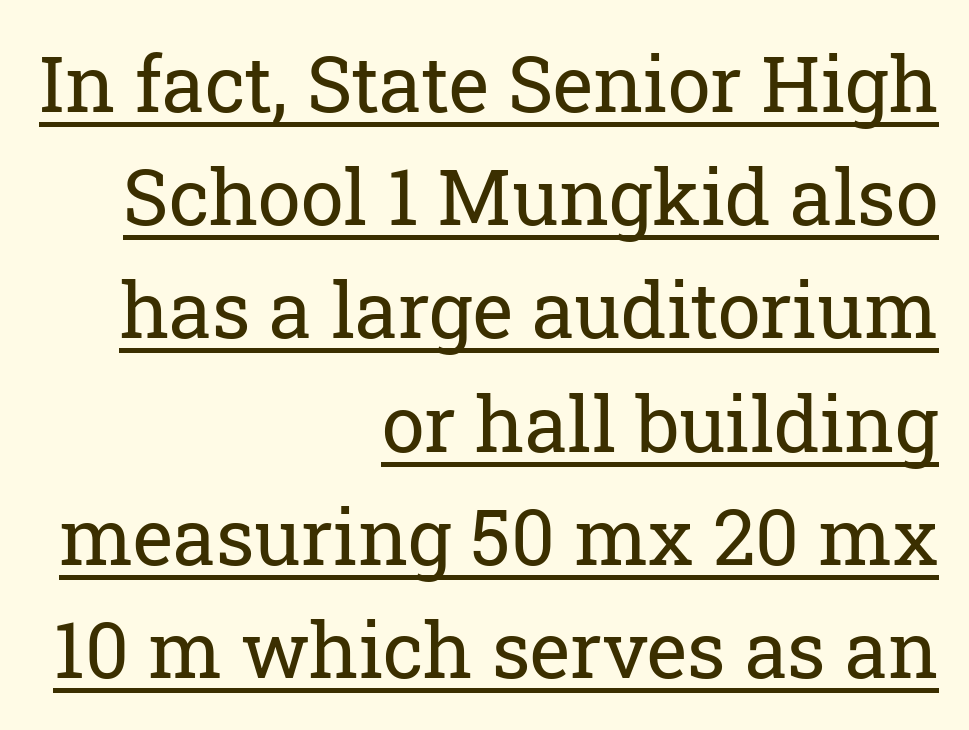
The image shows 77 px regular-weight serif type, upright; set right-aligned, normal line spacing (1.47x), normal letter spacing, underlined; low stroke contrast and a medium x-height.
